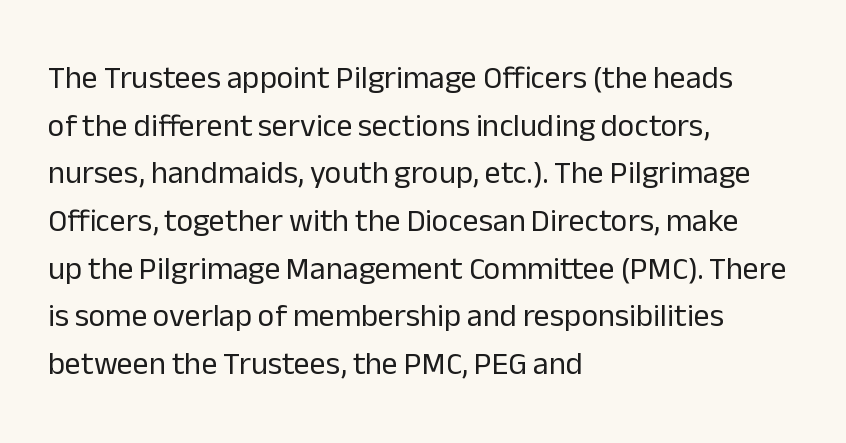
Q: Is the text bold? A: No.
Q: Is the text italic (slanted)? A: No, it is upright.
Q: Is the typeface a serif or a sans-serif typeface? A: Sans-serif.
Q: Is the text underlined? A: No.
Q: How is the paragraph aligned? A: Left-aligned.
Q: Is the spacing between letters normal or unusually wide? A: Normal.
Q: Is the spacing between lines tight, normal or loose? A: Normal.
Q: Width (condensed, normal, or wide)? A: Normal.
Q: Stroke contrast? A: Low.
Q: x-height? A: Medium.
Q: Monospaced? A: No.
